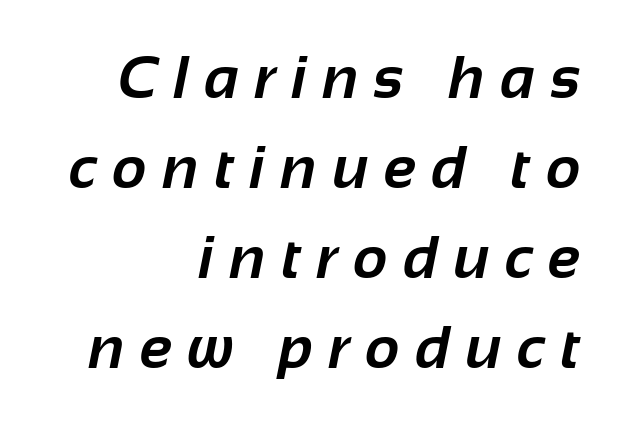
The glyphs are unaccompanied by any horizontal stroke below them. Spacing verdict: proportional, widths tailored to each character. A typesetter would label this face a sans. Short note: letters widely spaced. Heft: maximum for text — a bold. The rendering uses a moderate line-height, typical for paragraphs.
